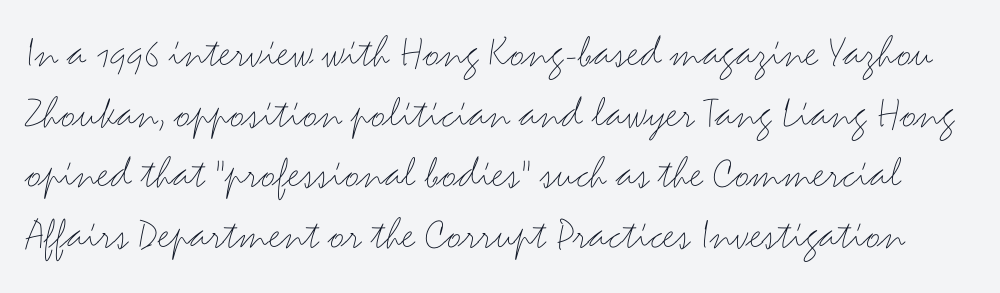
The image shows 46 px thin, wide sans-serif type; set normal line spacing (1.32x), normal letter spacing, not underlined; medium stroke contrast and a small x-height.
